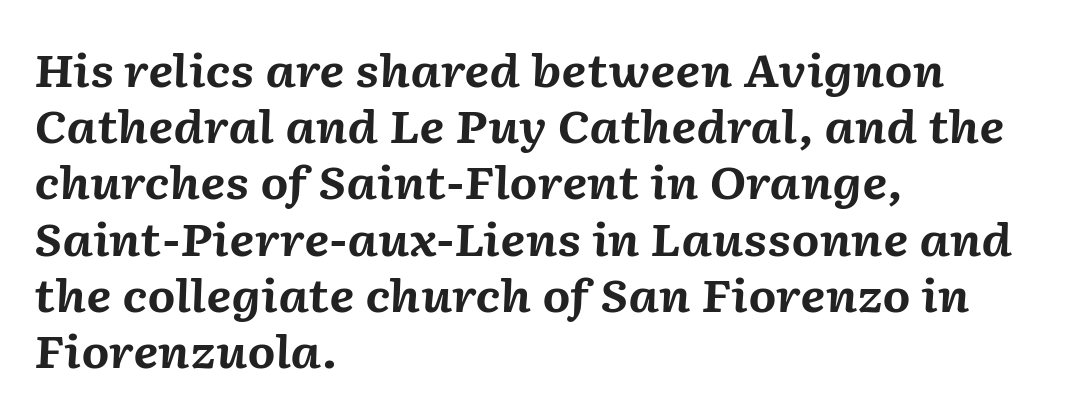
Q: Is the text bold? A: Yes.
Q: Is the text italic (slanted)? A: Yes, it leans right by about 2 degrees.
Q: Is the text underlined? A: No.
Q: How is the paragraph aligned? A: Left-aligned.
Q: Is the spacing between letters normal or unusually wide? A: Normal.
Q: Is the spacing between lines tight, normal or loose? A: Normal.
Q: Width (condensed, normal, or wide)? A: Normal.
Q: Stroke contrast? A: Medium.
Q: x-height? A: Medium.
Q: Monospaced? A: No.
